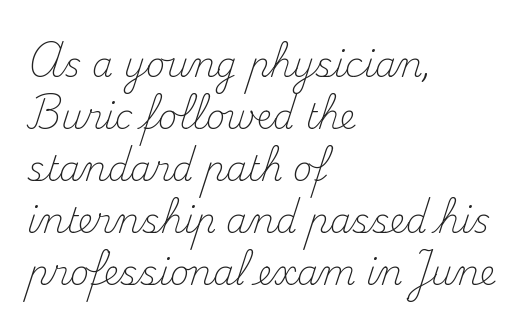
Spacing between characters is what you'd get straight out of the box. Leading matches the norm, producing a regular column. Layout note: lines flush left. No letter is thick-stroked: the sample isn't bold. Descenders hang freely into open space. A typesetter would label this face a serif.
